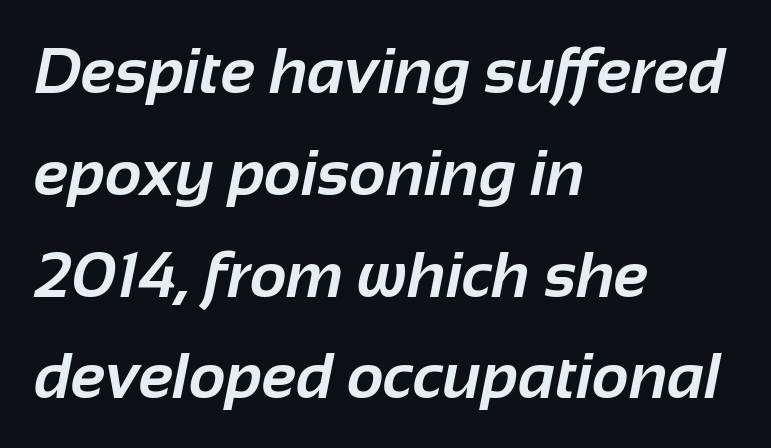
{"serif": "no", "bold": "yes", "weight": "bold", "width": "normal", "stroke_contrast": "low", "x_height": "medium", "monospaced": "no", "underline": "no", "align": "left", "line_spacing": "normal", "line_spacing_ratio": 1.59, "letter_spacing": "normal", "letter_spacing_em": 0.0, "glyph_px": 64}
